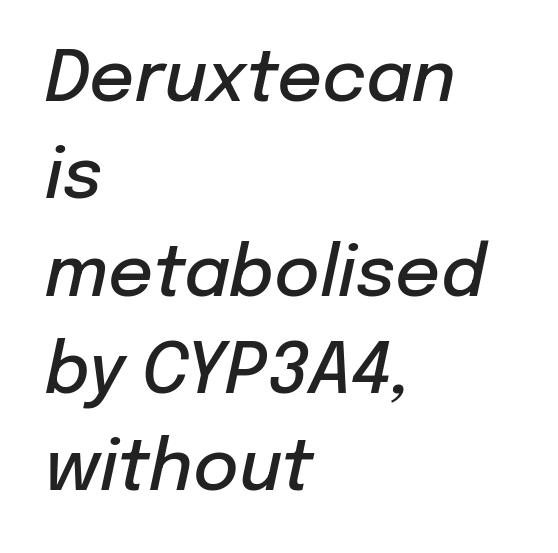
The face used here is proportionally spaced, like ordinary book or web type. Layout note: lines flush left. An italicized treatment has been applied to the whole sample. The space directly below the letters is spotless. The type is set solid horizontally, with unmodified tracking.
